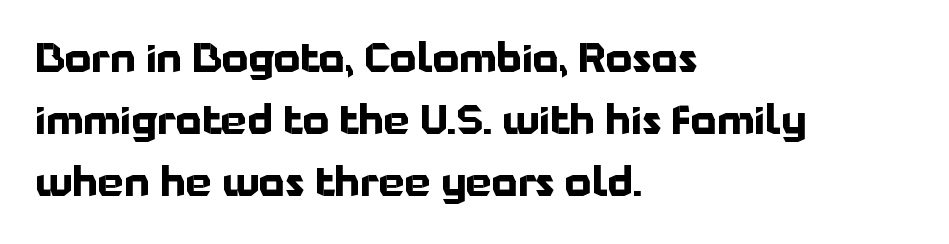
{"serif": "no", "italic": "no", "bold": "yes", "weight": "bold", "width": "normal", "stroke_contrast": "low", "x_height": "medium", "monospaced": "no", "underline": "no", "align": "left", "line_spacing": "normal", "line_spacing_ratio": 1.51, "letter_spacing": "normal", "letter_spacing_em": 0.0, "glyph_px": 41}
